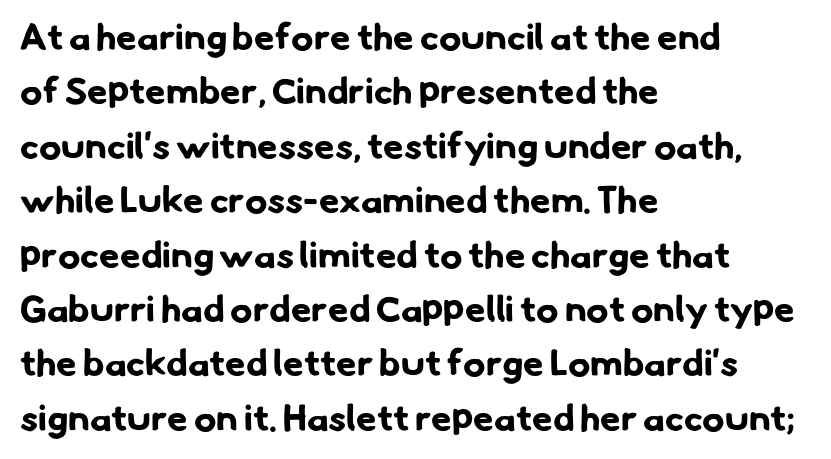
Q: Is the text bold? A: Yes.
Q: Is the typeface a serif or a sans-serif typeface? A: Sans-serif.
Q: Is the text underlined? A: No.
Q: How is the paragraph aligned? A: Left-aligned.
Q: Is the spacing between letters normal or unusually wide? A: Normal.
Q: Is the spacing between lines tight, normal or loose? A: Normal.
Q: Width (condensed, normal, or wide)? A: Normal.
Q: Stroke contrast? A: Low.
Q: x-height? A: Small.
Q: Monospaced? A: No.
